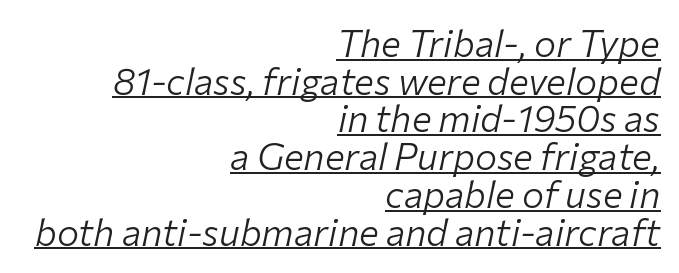
The rendering uses the underline text-decoration. The ragged edge is on the left, which tells us the setting is flush right. The strokes carry an ordinary text weight at most. The letters are slanted; this is an italic face. Rows of type sit shoulder to shoulder in the vertical direction.
